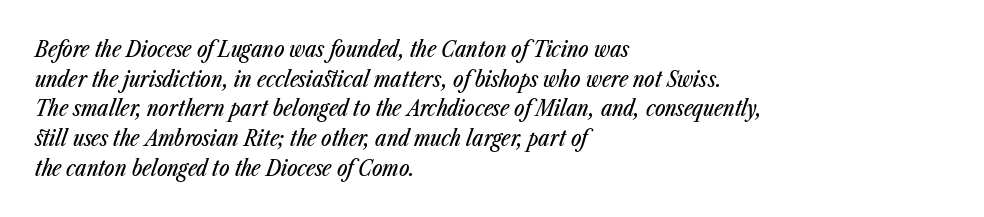
Every character sits at an angle, as italics do. Between one letter and the next there's only the usual sliver of space. Each row of text sits above clean, open space. Quick note: interline space is typical. Does the copy run flush right? No — it runs flush left.
